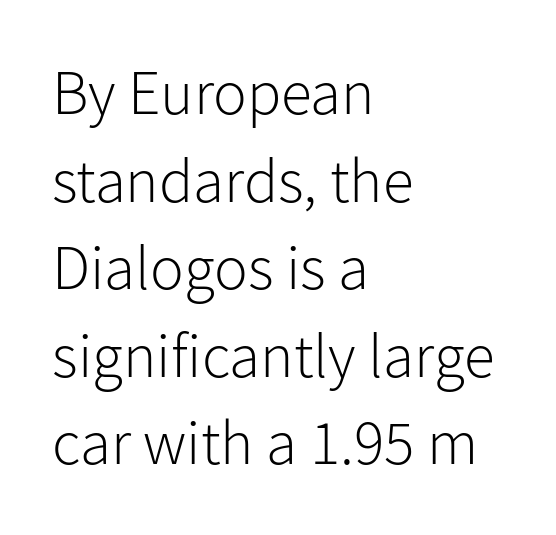
The image shows 63 px light sans-serif type, upright; set left-aligned, normal line spacing (1.39x), normal letter spacing, not underlined; low stroke contrast and a medium x-height.
